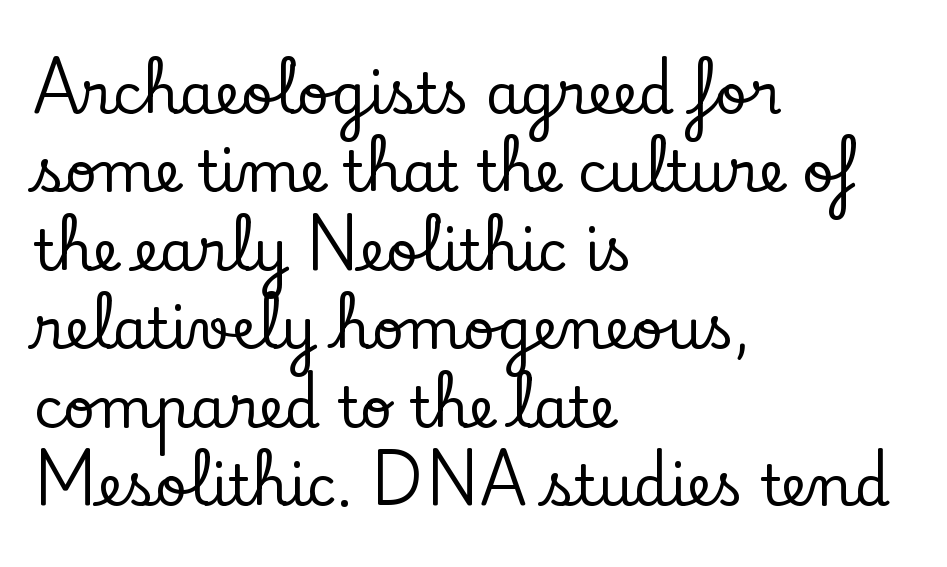
{"italic": "no", "width": "normal", "stroke_contrast": "low", "x_height": "small", "monospaced": "no", "underline": "no", "align": "left", "line_spacing": "normal", "line_spacing_ratio": 1.4, "letter_spacing": "normal", "letter_spacing_em": 0.0, "glyph_px": 56}
